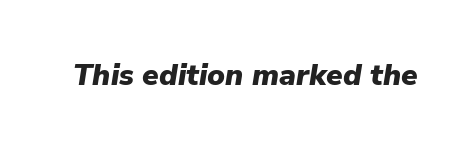
Summary of weight: heavy, a full bold. Looks like regular typesetting: each glyph gets only the width it needs. Compared with typical body copy, the letter spacing here is the same. Check the space under the baseline: it is left empty.
